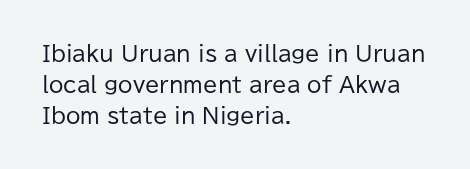
Q: Is the text bold? A: No.
Q: Is the text italic (slanted)? A: No, it is upright.
Q: Is the text underlined? A: No.
Q: How is the paragraph aligned? A: Left-aligned.
Q: Is the spacing between letters normal or unusually wide? A: Normal.
Q: Is the spacing between lines tight, normal or loose? A: Normal.
